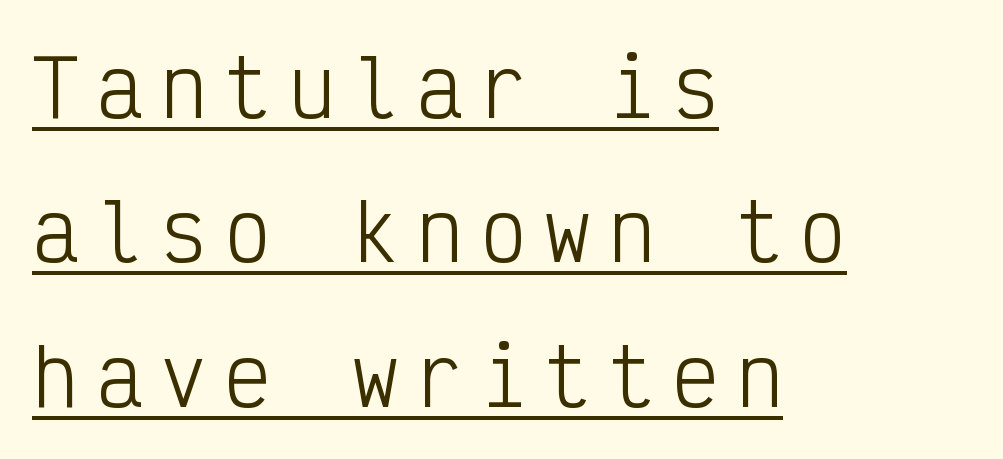
Q: Is the text bold? A: No.
Q: Is the text italic (slanted)? A: No, it is upright.
Q: Is the typeface a serif or a sans-serif typeface? A: Sans-serif.
Q: Is the text underlined? A: Yes.
Q: How is the paragraph aligned? A: Left-aligned.
Q: Is the spacing between letters normal or unusually wide? A: Unusually wide.
Q: Width (condensed, normal, or wide)? A: Condensed.
Q: Stroke contrast? A: Low.
Q: x-height? A: Medium.
Q: Monospaced? A: Yes.
